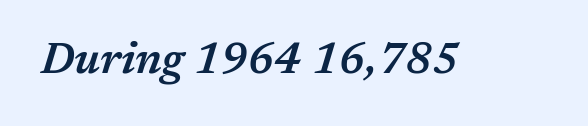
{"italic": "yes", "lean": "right", "slant_degrees": 17, "bold": "semi", "weight": "semibold", "width": "normal", "stroke_contrast": "medium", "x_height": "medium", "monospaced": "no", "underline": "no", "letter_spacing": "normal", "letter_spacing_em": 0.0, "glyph_px": 43}
